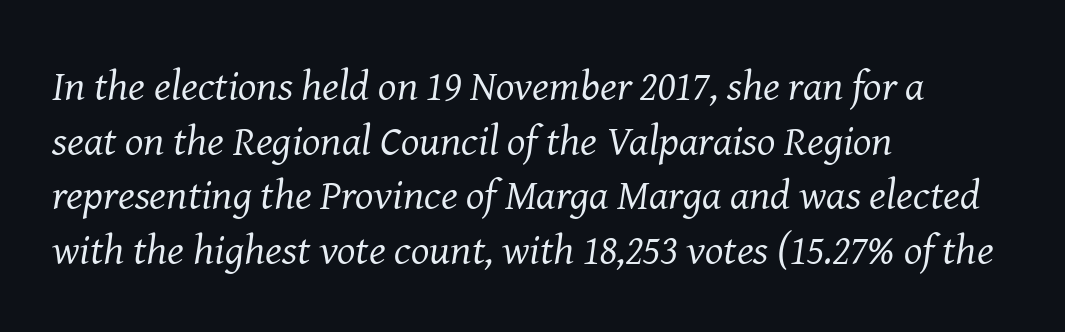
{"serif": "yes", "italic": "yes", "lean": "right", "slant_degrees": 8, "bold": "no", "weight": "regular", "width": "normal", "stroke_contrast": "medium", "x_height": "medium", "monospaced": "no", "underline": "no", "align": "left", "line_spacing": "normal", "line_spacing_ratio": 1.27, "letter_spacing": "normal", "letter_spacing_em": 0.0, "glyph_px": 43}
